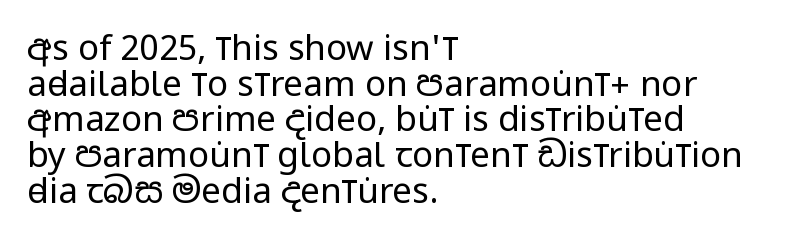
Horizontal alignment here is leftward, the default for most running prose. Upright lettering throughout. A typesetter would label this face a sans. How are the letters spaced? Ordinarily, with no added tracking. The cut favours lightness, reaching ordinary text weight at its darkest.
